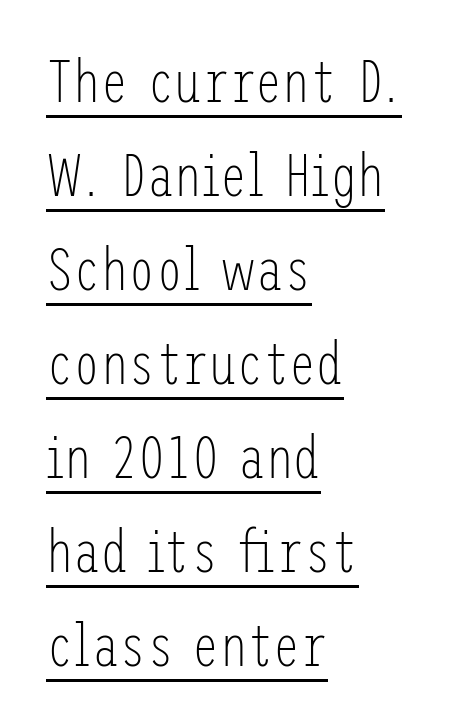
The strokes carry an ordinary text weight at most. Underlining? Definitely there. The lettering holds an erect, upright posture throughout. Visually the block forms a straight wall on the left and a jagged coastline on the right. Summary of vertical rhythm: regular, with standard interline spacing.
